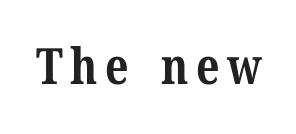
{"serif": "yes", "italic": "no", "bold": "yes", "weight": "bold", "width": "normal", "stroke_contrast": "medium", "x_height": "medium", "monospaced": "no", "underline": "no", "glyph_px": 50}
